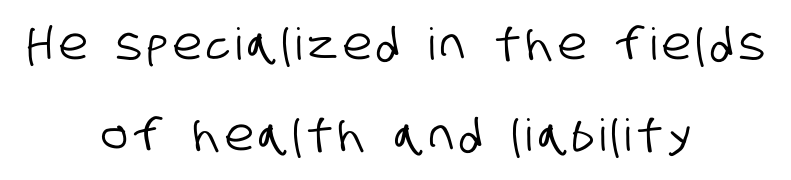
The image shows 44 px condensed sans-serif type; set centered, loose line spacing (2.06x), not underlined; low stroke contrast and a large x-height.
